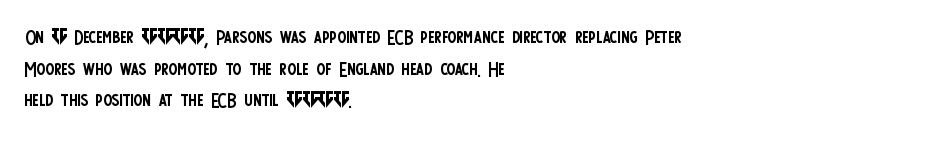
Nope, not italic — everything's standing straight. The font is comparable to plain body text, perhaps lighter. Inter-character spacing is left at the font's built-in metrics. The zone under the glyphs is completely vacant. These lines are set flush left with a ragged right edge.
